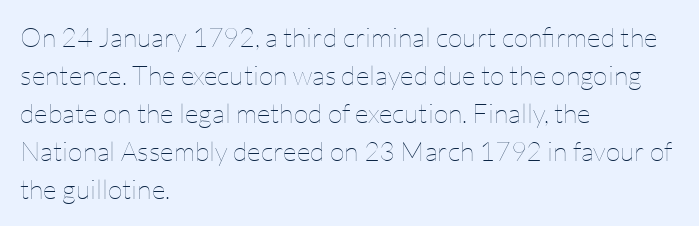
Q: Is the text bold? A: No.
Q: Is the text italic (slanted)? A: No, it is upright.
Q: Is the text underlined? A: No.
Q: How is the paragraph aligned? A: Left-aligned.
Q: Is the spacing between letters normal or unusually wide? A: Normal.
Q: Is the spacing between lines tight, normal or loose? A: Normal.
